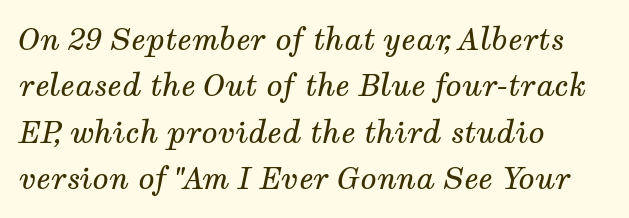
Q: Is the text bold? A: No.
Q: Is the text italic (slanted)? A: Yes, it leans right by about 12 degrees.
Q: Is the typeface a serif or a sans-serif typeface? A: Serif.
Q: Is the text underlined? A: No.
Q: How is the paragraph aligned? A: Left-aligned.
Q: Is the spacing between letters normal or unusually wide? A: Normal.
Q: Is the spacing between lines tight, normal or loose? A: Normal.
Q: Width (condensed, normal, or wide)? A: Normal.
Q: Stroke contrast? A: Medium.
Q: x-height? A: Medium.
Q: Monospaced? A: No.
